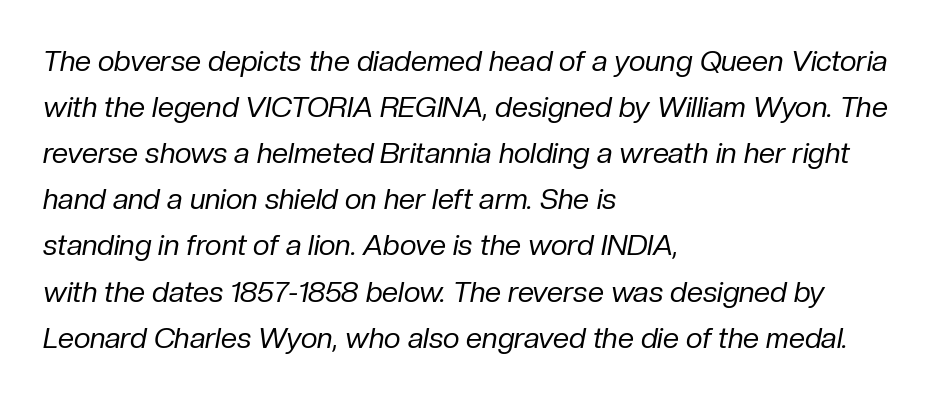
The image shows 29 px regular-weight type, italic (leaning right); set left-aligned, normal line spacing (1.59x), normal letter spacing, not underlined; low stroke contrast and a medium x-height.
